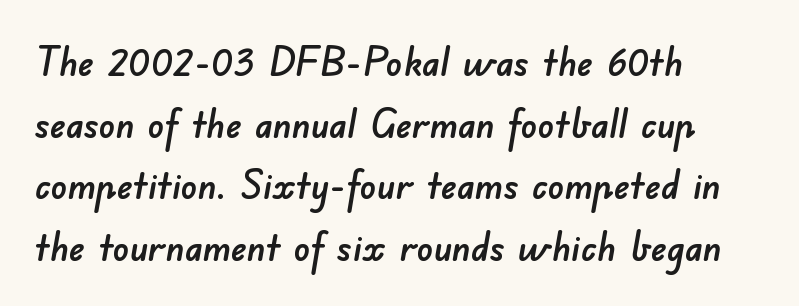
{"serif": "no", "width": "normal", "stroke_contrast": "low", "x_height": "small", "monospaced": "no", "underline": "no", "align": "left", "line_spacing": "normal", "line_spacing_ratio": 1.54, "letter_spacing": "normal", "letter_spacing_em": 0.0, "glyph_px": 40}
